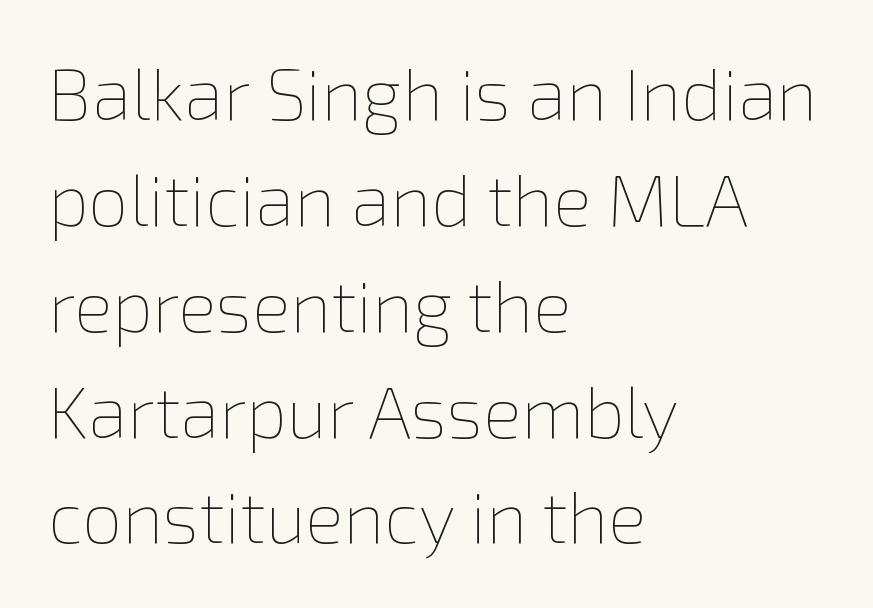
Q: Is the text bold? A: No.
Q: Is the text italic (slanted)? A: No, it is upright.
Q: Is the text underlined? A: No.
Q: How is the paragraph aligned? A: Left-aligned.
Q: Is the spacing between letters normal or unusually wide? A: Normal.
Q: Is the spacing between lines tight, normal or loose? A: Normal.
Q: Width (condensed, normal, or wide)? A: Normal.
Q: x-height? A: Medium.
Q: Monospaced? A: No.
